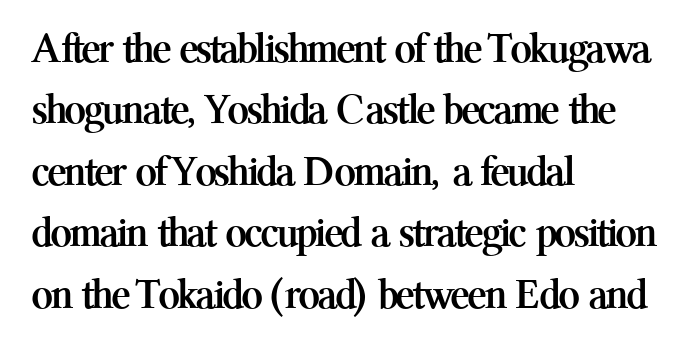
Q: Is the text bold? A: Yes.
Q: Is the text italic (slanted)? A: No, it is upright.
Q: Is the typeface a serif or a sans-serif typeface? A: Serif.
Q: Is the text underlined? A: No.
Q: How is the paragraph aligned? A: Left-aligned.
Q: Is the spacing between letters normal or unusually wide? A: Normal.
Q: Is the spacing between lines tight, normal or loose? A: Normal.
Q: Width (condensed, normal, or wide)? A: Normal.
Q: Stroke contrast? A: Medium.
Q: x-height? A: Medium.
Q: Monospaced? A: No.
